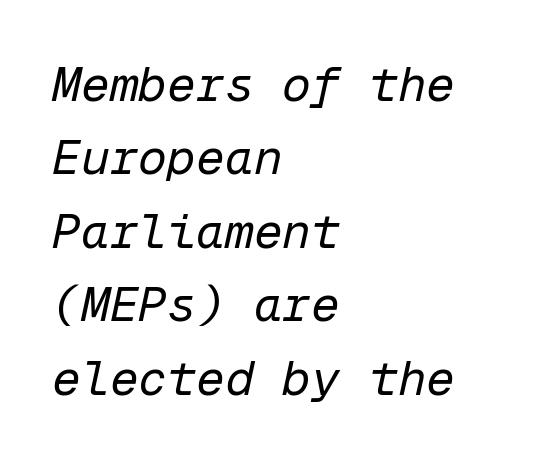
Glance below the letters and you will spot only blank space. No extra ink here — the face is not bold. A typesetter would call this monospace, since all characters share one set width. Vertical spacing — default. This sample uses an oblique cut, with every glyph tilted off the vertical. Inter-character spacing is left at the font's built-in metrics.
